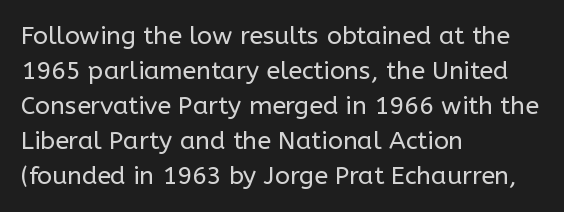
Q: Is the text bold? A: No.
Q: Is the text italic (slanted)? A: No, it is upright.
Q: Is the text underlined? A: No.
Q: How is the paragraph aligned? A: Left-aligned.
Q: Is the spacing between letters normal or unusually wide? A: Normal.
Q: Is the spacing between lines tight, normal or loose? A: Normal.
